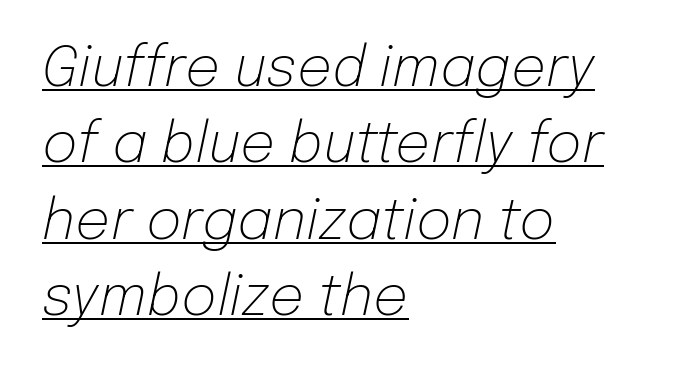
The image shows 55 px light type, italic (leaning right); set left-aligned, normal line spacing (1.39x), normal letter spacing, underlined; low stroke contrast and a medium x-height.
